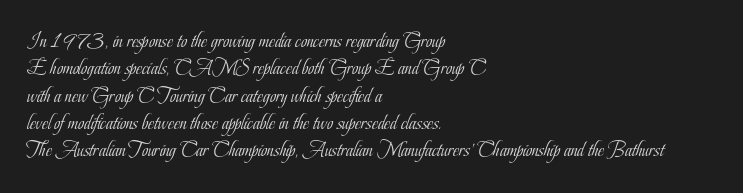
{"bold": "no", "underline": "no", "align": "left", "line_spacing": "normal", "line_spacing_ratio": 1.3, "letter_spacing": "normal", "letter_spacing_em": 0.0, "glyph_px": 21}
